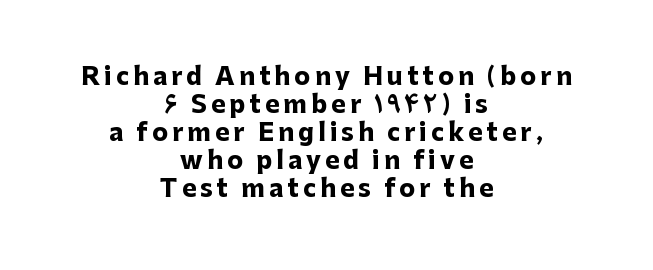
Q: Is the text bold? A: Yes.
Q: Is the text italic (slanted)? A: No, it is upright.
Q: Is the text underlined? A: No.
Q: How is the paragraph aligned? A: Centered.
